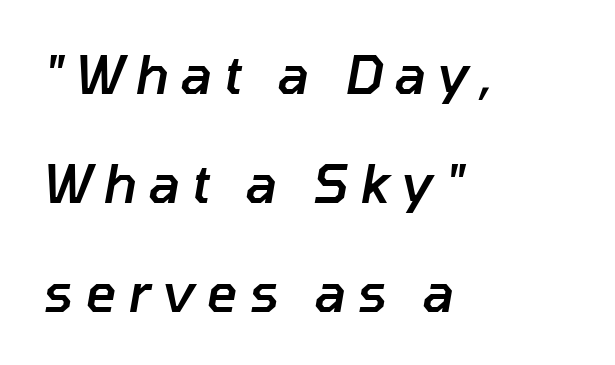
These words are printed semibold, heavier than regular yet not bold. The face used here is proportionally spaced, like ordinary book or web type. The text carries the slant typical of an italic or oblique font. The glyphs are unaccompanied by any horizontal stroke below them. Quick note: interline space is abundant. Does extra space separate the letters? Yes, quite a lot of it.
